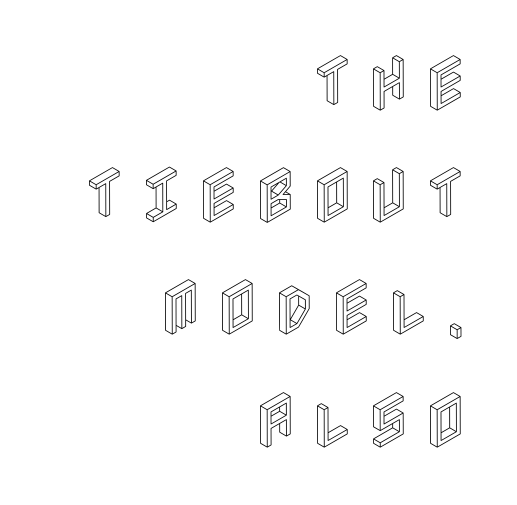
{"italic": "no", "width": "condensed", "x_height": "large", "underline": "no", "align": "right", "line_spacing_ratio": 1.84, "letter_spacing": "wide", "letter_spacing_em": 0.2, "glyph_px": 61}
